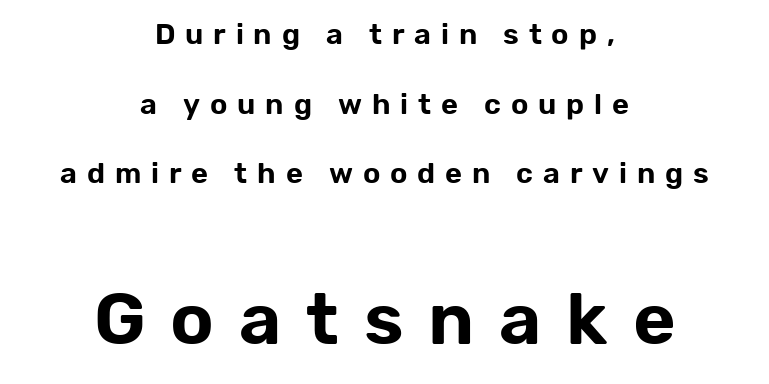
Notice how the passage keeps no hard edge, just a central spine. The lines are spread far apart with generous leading. Proportional: the letters do not fall into vertical columns. Grotesque or geometric, the face here clearly has no serifs.
